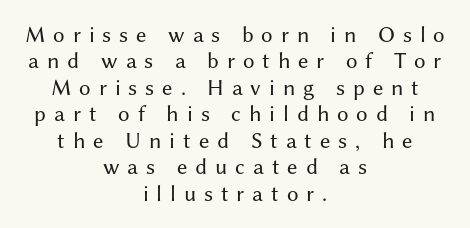
Vertical strokes here are truly vertical. Letters rest on an invisible, unmarked baseline. Unbolded letterforms with no extra heft. Is there much room between lines? No — they nearly touch.
